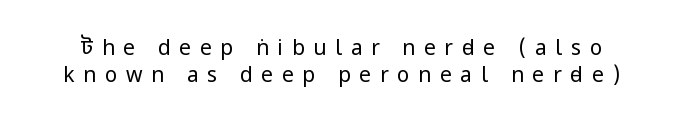
{"italic": "no", "bold": "no", "underline": "no", "line_spacing": "normal", "line_spacing_ratio": 1.27, "letter_spacing": "wide", "letter_spacing_em": 0.41, "glyph_px": 21}
